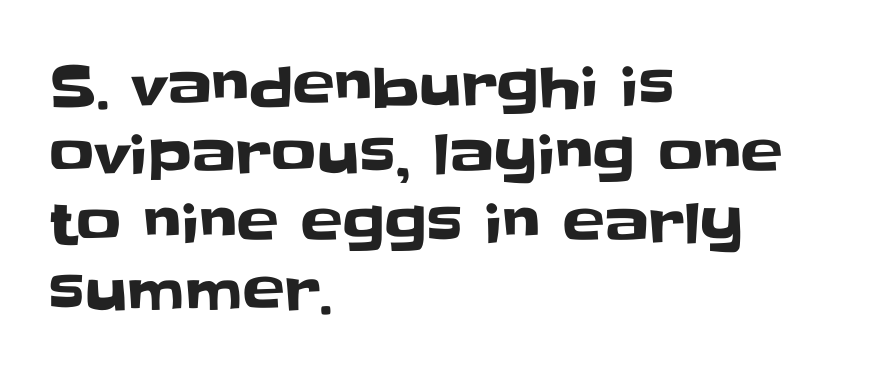
{"serif": "no", "italic": "no", "width": "normal", "stroke_contrast": "low", "x_height": "large", "monospaced": "no", "underline": "no", "align": "left", "line_spacing_ratio": 1.22, "letter_spacing": "normal", "letter_spacing_em": 0.0, "glyph_px": 56}
